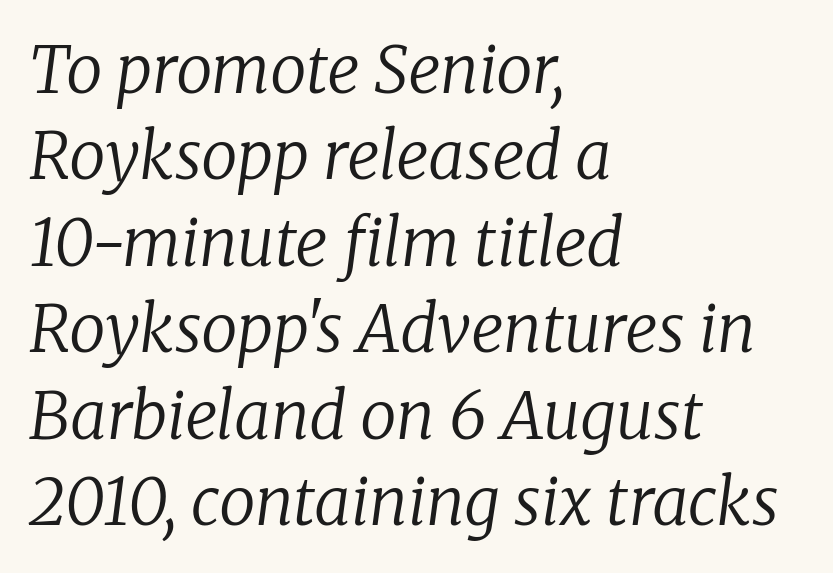
The image shows 65 px regular-weight serif type, italic (leaning right); set left-aligned, normal line spacing (1.33x), normal letter spacing, not underlined; low stroke contrast and a medium x-height.
